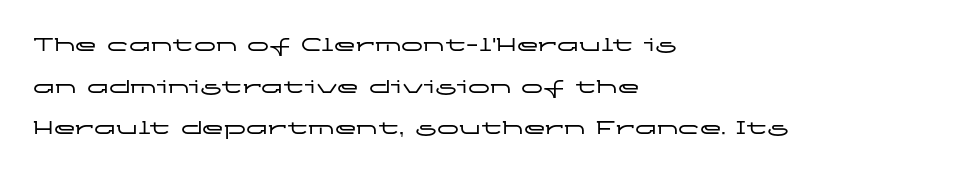
Q: Is the text italic (slanted)? A: No, it is upright.
Q: Is the text underlined? A: No.
Q: How is the paragraph aligned? A: Left-aligned.
Q: Is the spacing between letters normal or unusually wide? A: Normal.
